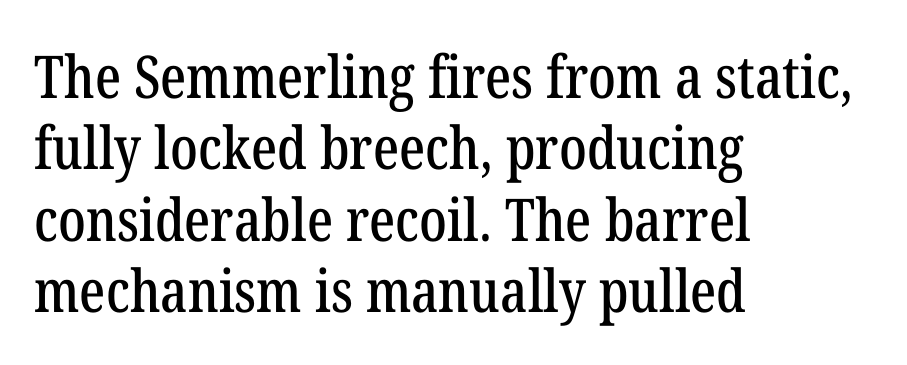
The rendering keeps characters at their native spacing. Any mark beneath the type? The region is blank. Every stem runs plumb, perpendicular to the baseline. Yep, those are serifs on the letters. The compositor pushed each line to the left boundary. Each letter keeps its own natural width here, so spacing adapts to shape.
